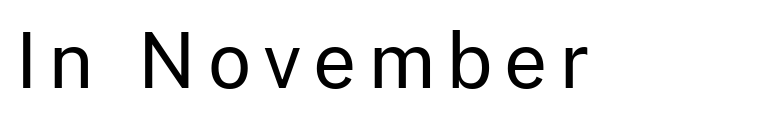
This sample uses an upright cut, with every glyph sitting square on the baseline. The characters display no serif detailing; their extremities are plain. Quick note: underline off. The characters are drawn with everyday or finer stroke widths. Here the designer chose a conventional face with non-uniform glyph widths.
